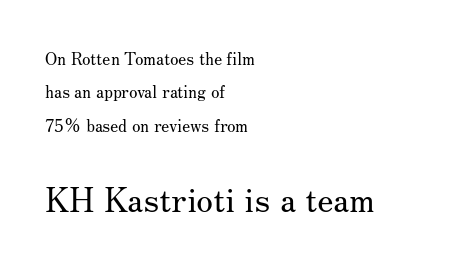
Unbolded letterforms with no extra heft. What stands out about the letter spacing? Nothing — it is the standard amount. Which margin do the lines hug? The left one — the right edge is uneven. The face used here is seriffed, in the tradition of book romans. The lettering holds an erect, upright posture throughout. Leading is clearly above the norm, producing a sparse column.
